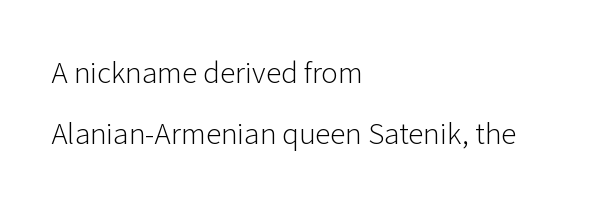
Spacing verdict: proportional, widths tailored to each character. Vertical strokes here are truly vertical. A typesetter would call this zero additional tracking. No extra ink here — the face is not bold.
